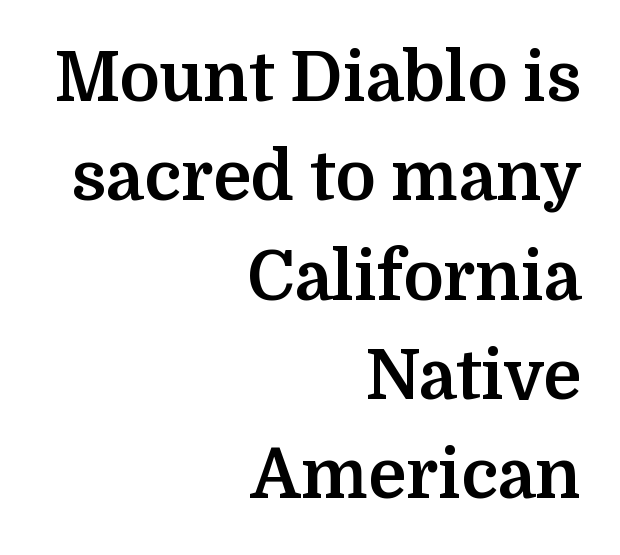
Beneath every word, the page is bare. Characters follow at the spacing the type designer built in. Here the designer chose a conventional face with non-uniform glyph widths. The type sits square on the baseline with zero lean. The rendering shows small feet on the letterforms — a serif design. Interline gaps are of average width in this sample.
